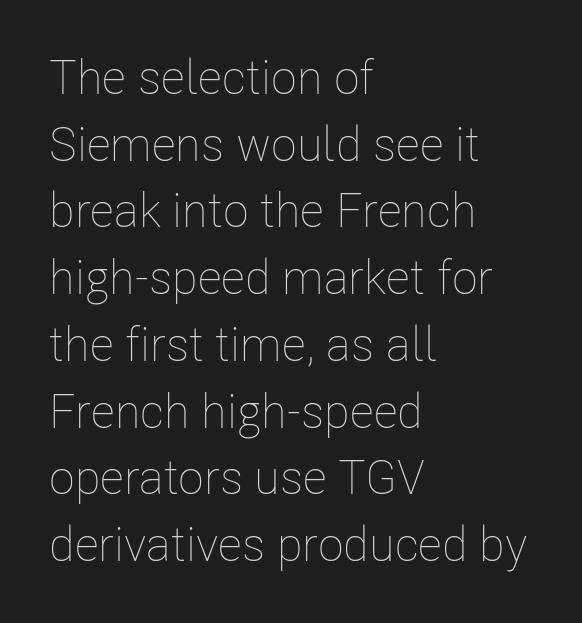
Q: Is the text bold? A: No.
Q: Is the text italic (slanted)? A: No, it is upright.
Q: Is the text underlined? A: No.
Q: How is the paragraph aligned? A: Left-aligned.
Q: Is the spacing between letters normal or unusually wide? A: Normal.
Q: Is the spacing between lines tight, normal or loose? A: Normal.
Q: Width (condensed, normal, or wide)? A: Condensed.
Q: Stroke contrast? A: Low.
Q: x-height? A: Medium.
Q: Monospaced? A: No.
